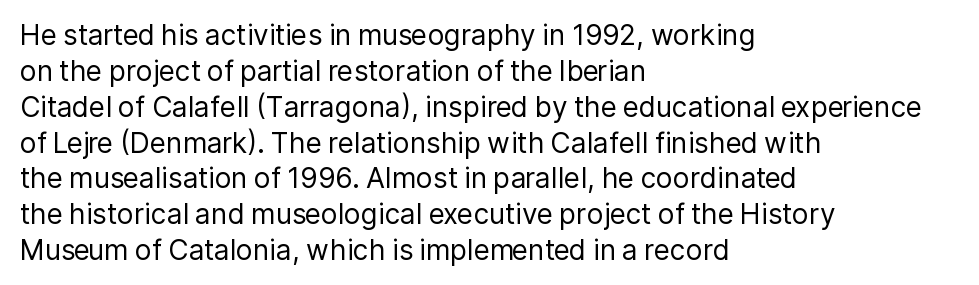
The image shows 28 px regular-weight sans-serif type, upright; set left-aligned, normal line spacing (1.28x), normal letter spacing, not underlined; low stroke contrast and a medium x-height.
